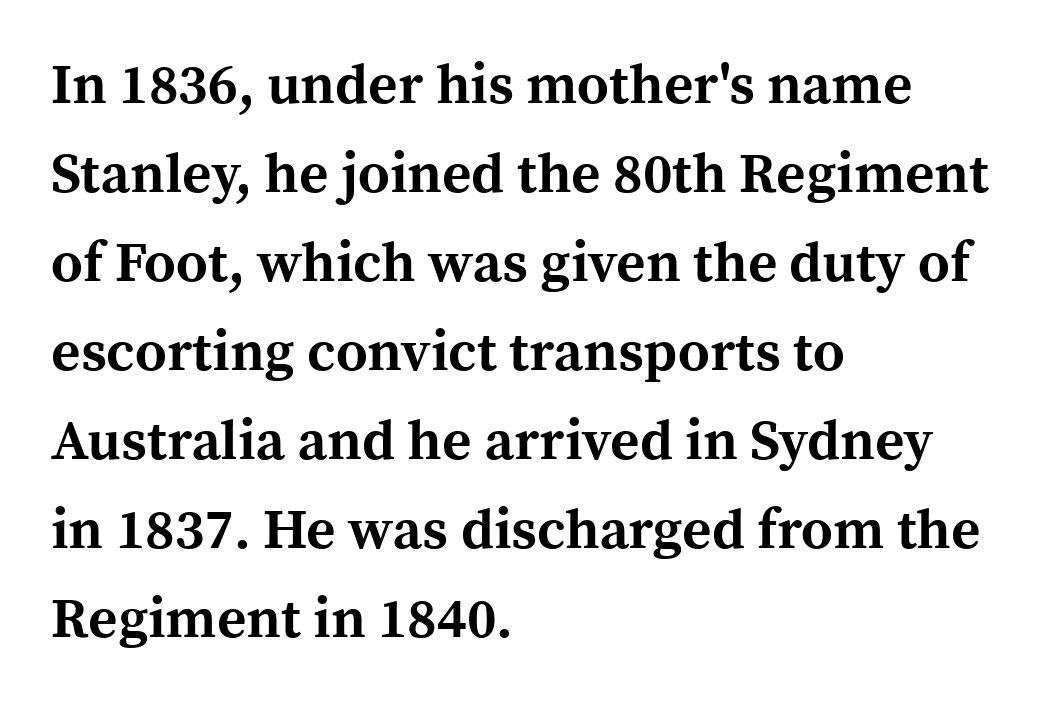
Q: Is the text bold? A: Yes.
Q: Is the text italic (slanted)? A: No, it is upright.
Q: Is the typeface a serif or a sans-serif typeface? A: Serif.
Q: Is the text underlined? A: No.
Q: How is the paragraph aligned? A: Left-aligned.
Q: Is the spacing between letters normal or unusually wide? A: Normal.
Q: Is the spacing between lines tight, normal or loose? A: Normal.
Q: Width (condensed, normal, or wide)? A: Normal.
Q: x-height? A: Medium.
Q: Monospaced? A: No.
